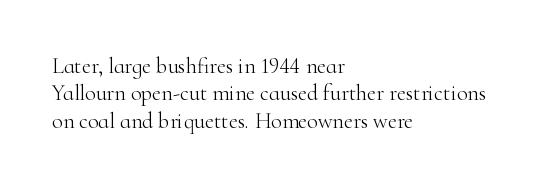
Rendered with straight, roman letterforms. Weight: not bold — regular or lighter. Words appear dense and cohesive because spacing is normal. Horizontal alignment here is leftward, the default for most running prose. A clean baseline with only descenders dipping below it.
